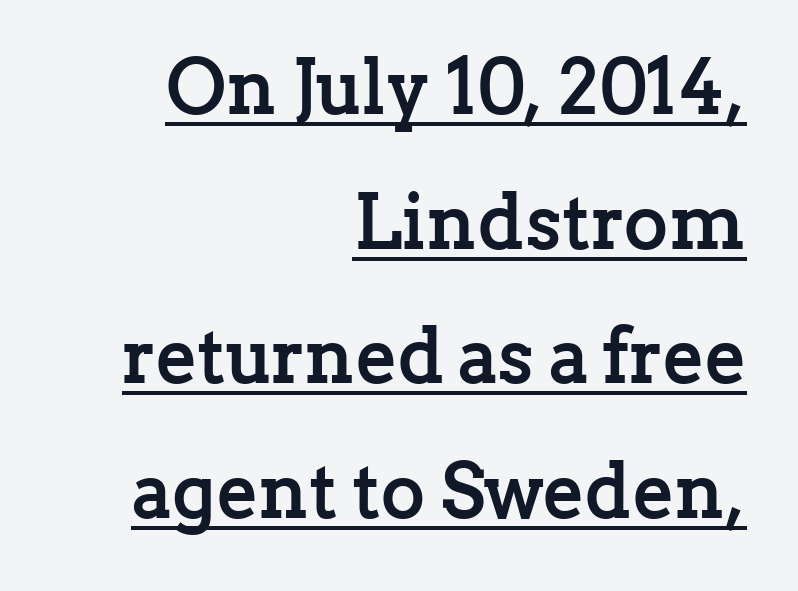
Q: Is the text bold? A: Yes.
Q: Is the text italic (slanted)? A: No, it is upright.
Q: Is the typeface a serif or a sans-serif typeface? A: Serif.
Q: Is the text underlined? A: Yes.
Q: How is the paragraph aligned? A: Right-aligned.
Q: Is the spacing between letters normal or unusually wide? A: Normal.
Q: Width (condensed, normal, or wide)? A: Normal.
Q: Stroke contrast? A: Low.
Q: x-height? A: Medium.
Q: Monospaced? A: No.
